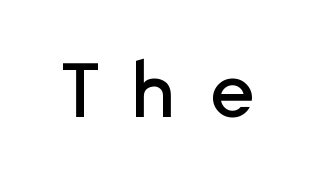
The image shows 77 px sans-serif type, upright; set unusually wide letter spacing (+0.44 em), not underlined; low stroke contrast and a medium x-height.
